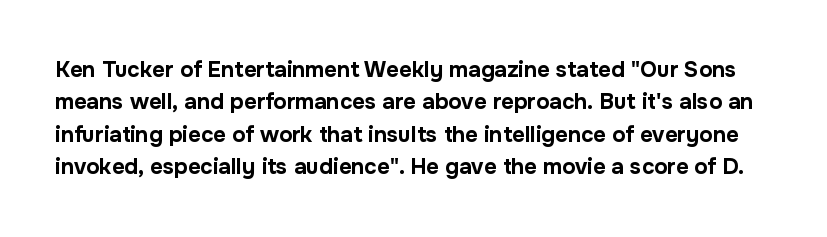
Leading: standard. As a designer I'd log this as weight 700, bold. The passage shown is not underscored anywhere. Every stem runs plumb, perpendicular to the baseline.
